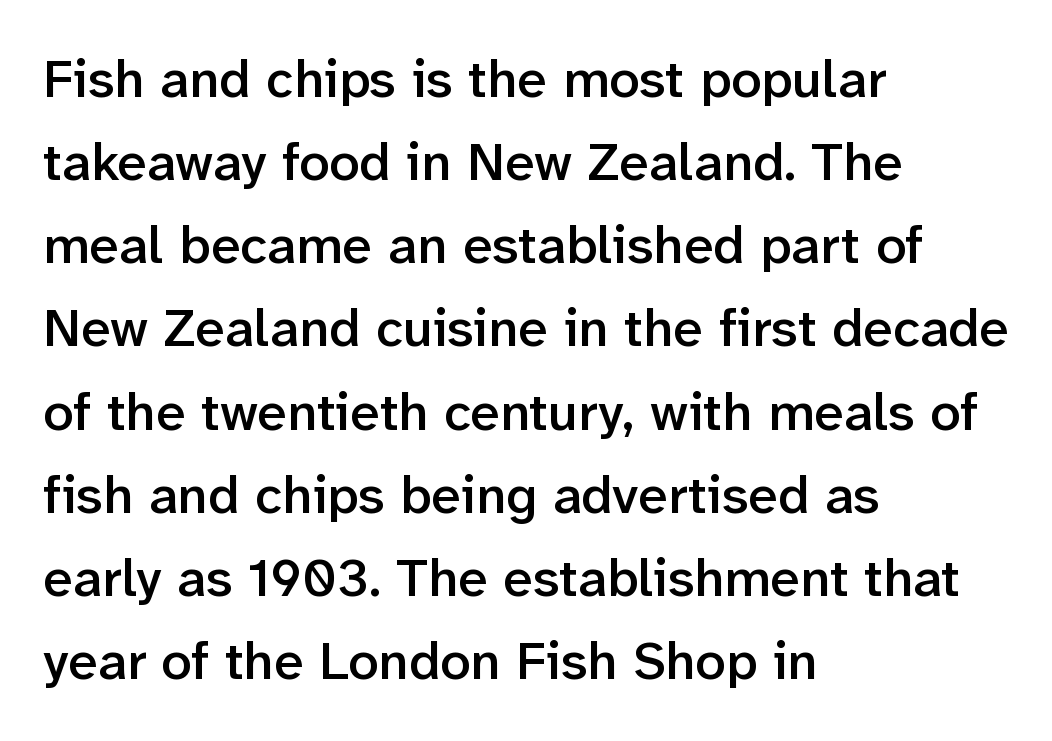
Q: Is the text bold? A: Semi-bold.
Q: Is the text italic (slanted)? A: No, it is upright.
Q: Is the typeface a serif or a sans-serif typeface? A: Sans-serif.
Q: Is the text underlined? A: No.
Q: How is the paragraph aligned? A: Left-aligned.
Q: Is the spacing between letters normal or unusually wide? A: Normal.
Q: Is the spacing between lines tight, normal or loose? A: Normal.
Q: Width (condensed, normal, or wide)? A: Normal.
Q: Stroke contrast? A: Low.
Q: x-height? A: Medium.
Q: Monospaced? A: No.
